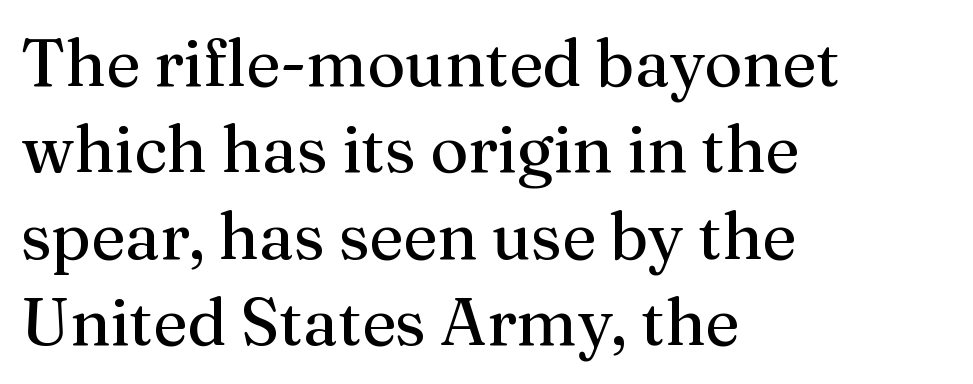
Q: Is the text bold? A: No.
Q: Is the text italic (slanted)? A: No, it is upright.
Q: Is the typeface a serif or a sans-serif typeface? A: Serif.
Q: Is the text underlined? A: No.
Q: How is the paragraph aligned? A: Left-aligned.
Q: Is the spacing between letters normal or unusually wide? A: Normal.
Q: Is the spacing between lines tight, normal or loose? A: Normal.
Q: Width (condensed, normal, or wide)? A: Normal.
Q: Stroke contrast? A: Medium.
Q: x-height? A: Medium.
Q: Monospaced? A: No.
